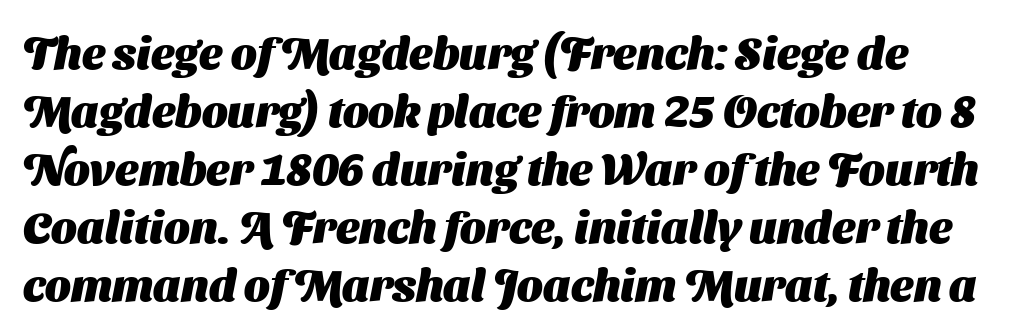
Q: Is the text bold? A: Yes.
Q: Is the typeface a serif or a sans-serif typeface? A: Sans-serif.
Q: Is the text underlined? A: No.
Q: Is the spacing between letters normal or unusually wide? A: Normal.
Q: Is the spacing between lines tight, normal or loose? A: Normal.
Q: Width (condensed, normal, or wide)? A: Normal.
Q: Stroke contrast? A: Medium.
Q: x-height? A: Medium.
Q: Monospaced? A: No.
